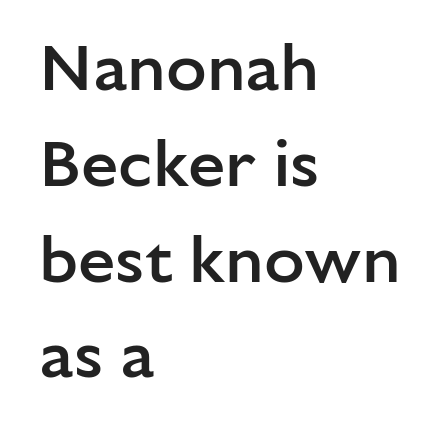
Q: Is the text bold? A: Semi-bold.
Q: Is the text italic (slanted)? A: No, it is upright.
Q: Is the typeface a serif or a sans-serif typeface? A: Sans-serif.
Q: Is the text underlined? A: No.
Q: How is the paragraph aligned? A: Left-aligned.
Q: Is the spacing between letters normal or unusually wide? A: Normal.
Q: Is the spacing between lines tight, normal or loose? A: Normal.
Q: Width (condensed, normal, or wide)? A: Normal.
Q: Stroke contrast? A: Low.
Q: x-height? A: Medium.
Q: Monospaced? A: No.
